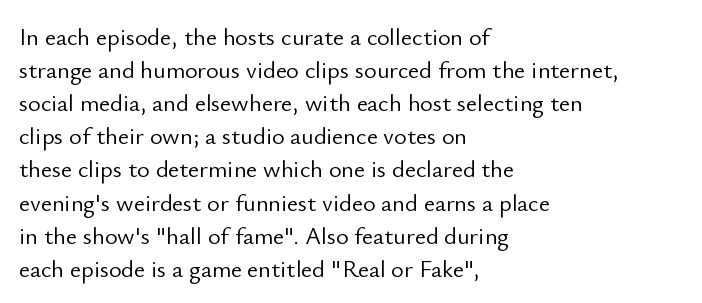
Q: Is the text bold? A: No.
Q: Is the text italic (slanted)? A: No, it is upright.
Q: Is the text underlined? A: No.
Q: How is the paragraph aligned? A: Left-aligned.
Q: Is the spacing between letters normal or unusually wide? A: Normal.
Q: Is the spacing between lines tight, normal or loose? A: Normal.
